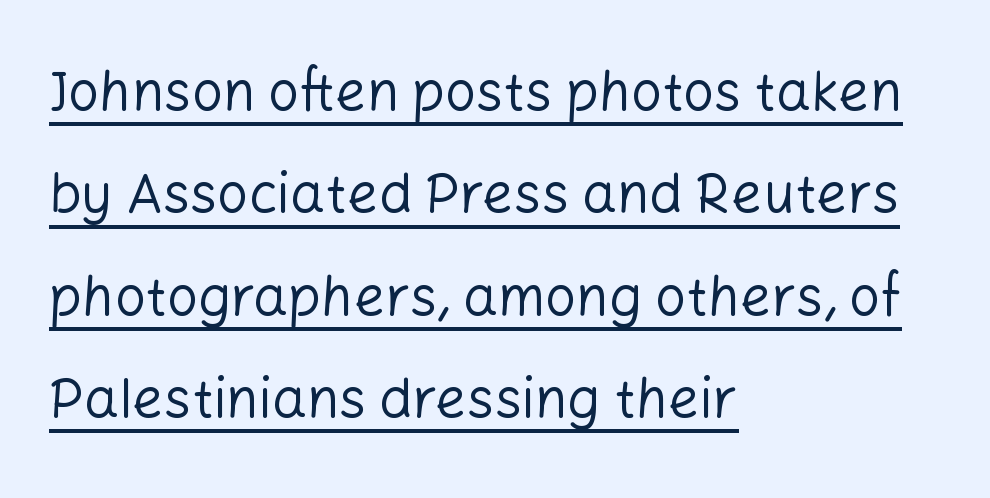
Typographically, this falls in the sans-serif category. The face used here is proportionally spaced, like ordinary book or web type. Weight: not bold — regular or lighter. This sample uses plain, unmodified letter spacing. Beneath each row of characters lies a ruled line. The letters stand upright; this is a roman face.
